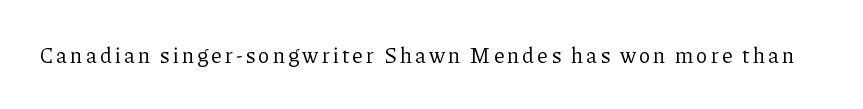
{"italic": "no", "bold": "no", "underline": "no", "glyph_px": 21}
